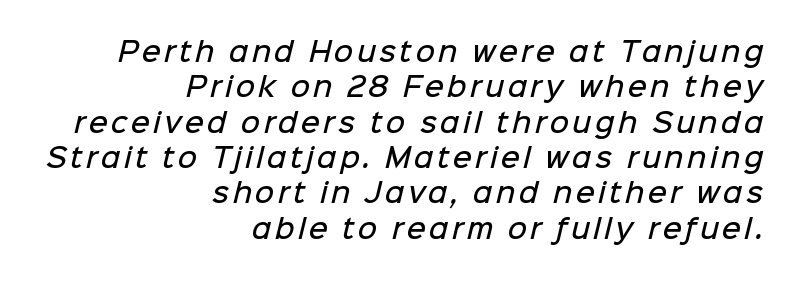
The image shows 26 px text type; set right-aligned, normal line spacing (1.36x), not underlined.
